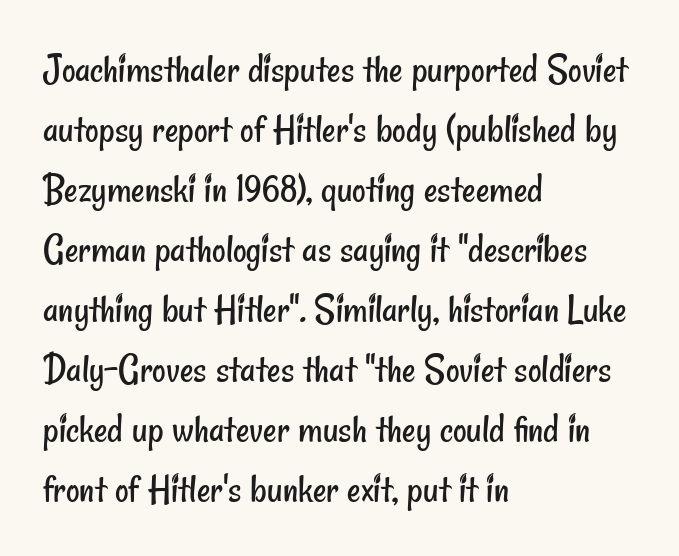
The image shows 42 px regular-weight, condensed sans-serif type; set left-aligned, normal line spacing (1.43x), normal letter spacing, not underlined; low stroke contrast and a small x-height.
